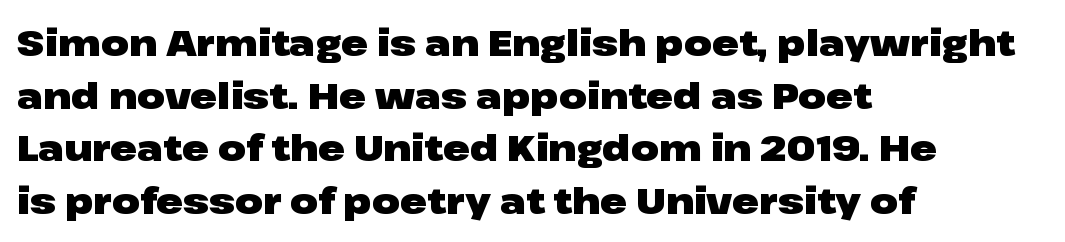
The image shows 36 px heavy, wide sans-serif type, upright; set left-aligned, normal line spacing (1.46x), normal letter spacing, not underlined; low stroke contrast and a medium x-height.
